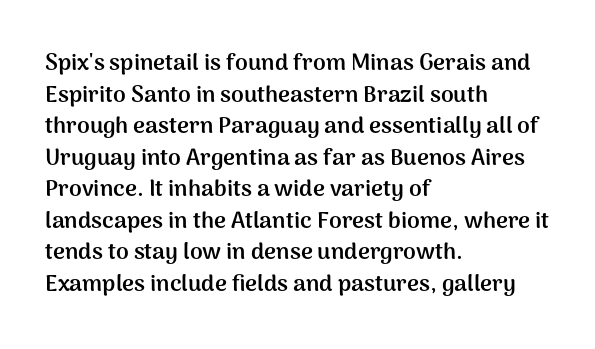
The image shows 23 px bold type, upright; set left-aligned, normal line spacing (1.37x), normal letter spacing, not underlined.
